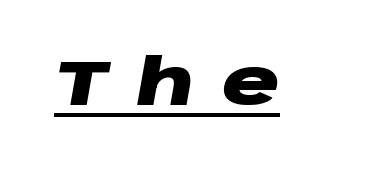
Each line of the rendering has a horizontal stroke beneath the glyphs. Honestly, the letter spacing is so wide it's the main thing you notice. Weight: bold. The axis of the letterforms is tilted away from vertical.
